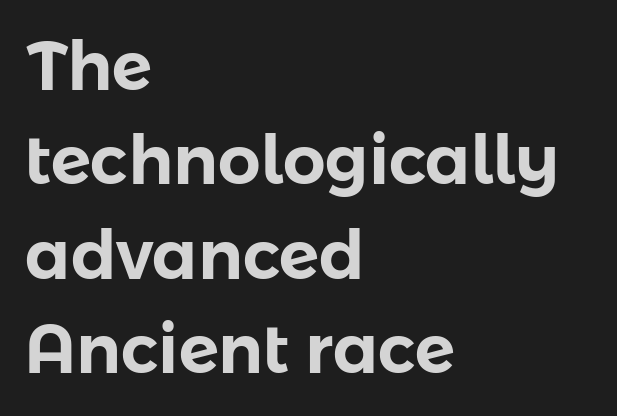
The line-height multiplier appears to be the usual default. Beneath every word, the page is bare. Italic: no, the glyphs are upright roman. You can tell from the bare stems that sans-serif type was used. Layout note: lines flush left.
